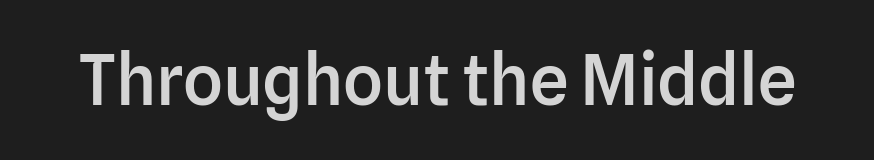
{"serif": "no", "italic": "no", "bold": "semi", "weight": "semibold", "width": "normal", "stroke_contrast": "low", "x_height": "medium", "monospaced": "no", "underline": "no", "letter_spacing": "normal", "letter_spacing_em": 0.0, "glyph_px": 69}
